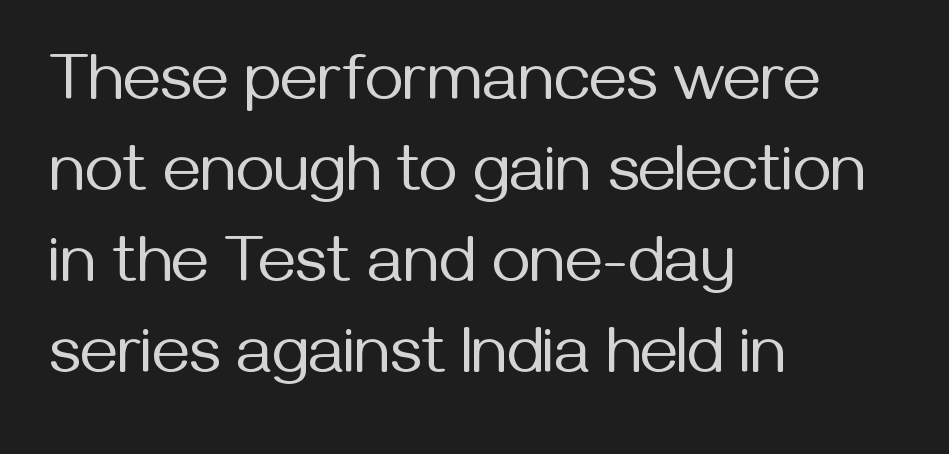
Glance below the letters and you will spot only blank space. The vertical gap from one line to the next is medium. Notice how the passage keeps a crisp vertical edge on the left only. Note: no serifs on the glyphs. The strokes are not fattened; the text isn't bold. Nothing unusual about the tracking: characters are spaced as the font intends.
